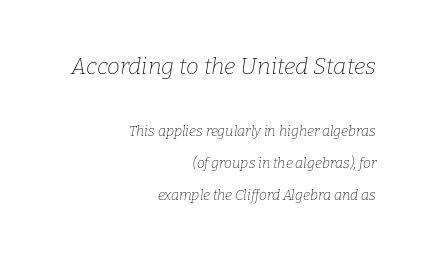
{"italic": "yes", "lean": "right", "slant_degrees": 9, "bold": "no", "underline": "no", "align": "right", "line_spacing": "loose", "line_spacing_ratio": 2.26, "letter_spacing": "normal", "letter_spacing_em": 0.0, "larger_block": "first", "size_ratio": 1.64, "glyph_px": 23}
